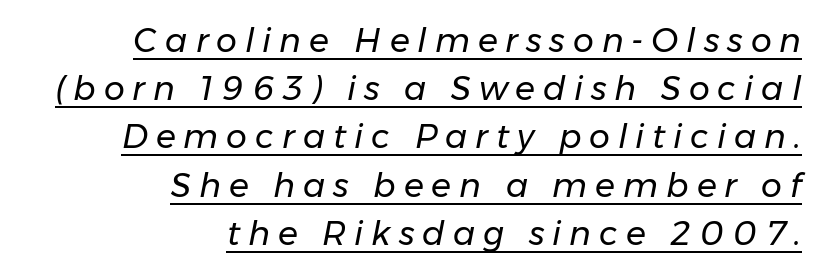
Q: Is the text bold? A: No.
Q: Is the text italic (slanted)? A: Yes, it leans right by about 11 degrees.
Q: Is the text underlined? A: Yes.
Q: How is the paragraph aligned? A: Right-aligned.
Q: Is the spacing between letters normal or unusually wide? A: Unusually wide.
Q: Is the spacing between lines tight, normal or loose? A: Normal.
Q: Width (condensed, normal, or wide)? A: Normal.
Q: Stroke contrast? A: Low.
Q: x-height? A: Medium.
Q: Monospaced? A: No.
